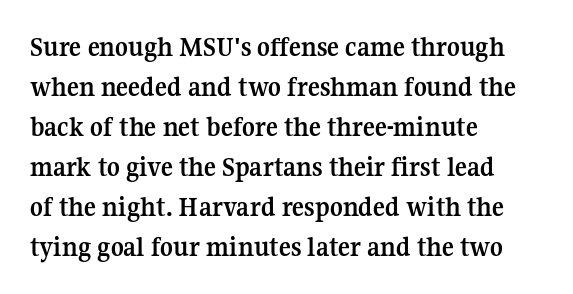
Q: Is the text bold? A: Yes.
Q: Is the text italic (slanted)? A: No, it is upright.
Q: Is the typeface a serif or a sans-serif typeface? A: Serif.
Q: Is the text underlined? A: No.
Q: How is the paragraph aligned? A: Left-aligned.
Q: Is the spacing between letters normal or unusually wide? A: Normal.
Q: Is the spacing between lines tight, normal or loose? A: Normal.
Q: Width (condensed, normal, or wide)? A: Normal.
Q: Stroke contrast? A: Medium.
Q: x-height? A: Medium.
Q: Monospaced? A: No.
